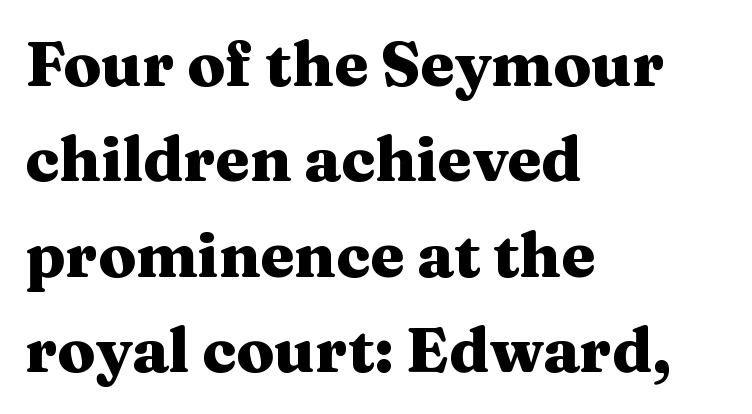
The image shows 62 px heavy, wide serif type, upright; set left-aligned, normal line spacing (1.54x), normal letter spacing, not underlined; medium stroke contrast and a medium x-height.
